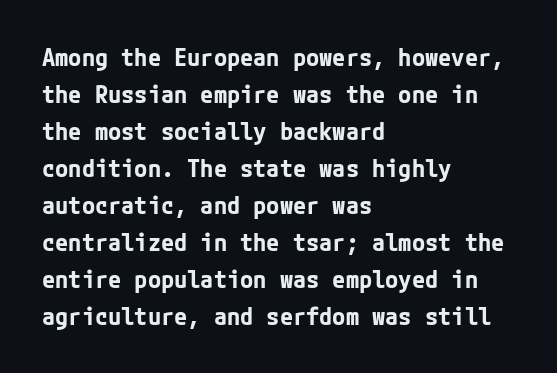
These lines sit exactly where default settings would place them. Descenders are the only things crossing below the line. As a designer I'd log this as weight 700, bold. Where is the straight margin? On the left. The axis of the letterforms is exactly vertical. No extra tracking has been applied to these lines.
